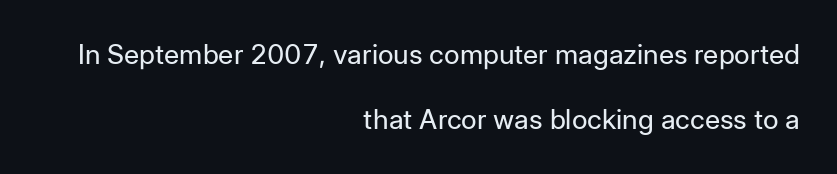
Q: Is the text bold? A: No.
Q: Is the text italic (slanted)? A: No, it is upright.
Q: Is the text underlined? A: No.
Q: How is the paragraph aligned? A: Right-aligned.
Q: Is the spacing between letters normal or unusually wide? A: Normal.
Q: Is the spacing between lines tight, normal or loose? A: Loose.
